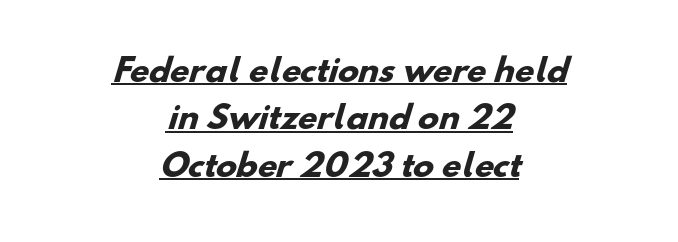
Spacing verdict: proportional, widths tailored to each character. You could call the tracking neutral — neither tight nor loose. Typographically, this falls in the sans-serif category. Honestly, the row spacing looks completely unremarkable.
